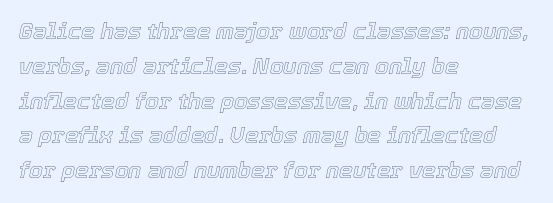
{"italic": "yes", "lean": "right", "slant_degrees": 12, "underline": "no", "align": "left", "line_spacing": "normal", "line_spacing_ratio": 1.58, "letter_spacing": "normal", "letter_spacing_em": 0.0, "glyph_px": 22}
